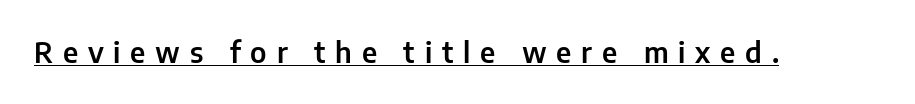
Q: Is the text italic (slanted)? A: No, it is upright.
Q: Is the typeface a serif or a sans-serif typeface? A: Sans-serif.
Q: Is the text underlined? A: Yes.
Q: Is the spacing between letters normal or unusually wide? A: Unusually wide.
Q: Width (condensed, normal, or wide)? A: Normal.
Q: Stroke contrast? A: Low.
Q: x-height? A: Medium.
Q: Monospaced? A: No.
